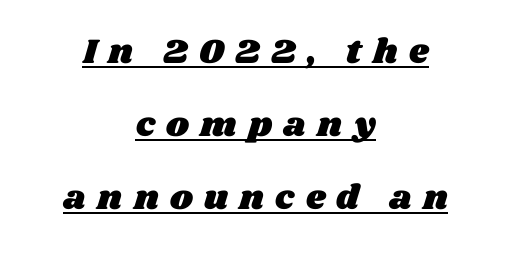
The image shows 35 px wide type; set centered, loose line spacing (2.09x), unusually wide letter spacing (+0.32 em), underlined; medium stroke contrast and a large x-height.
